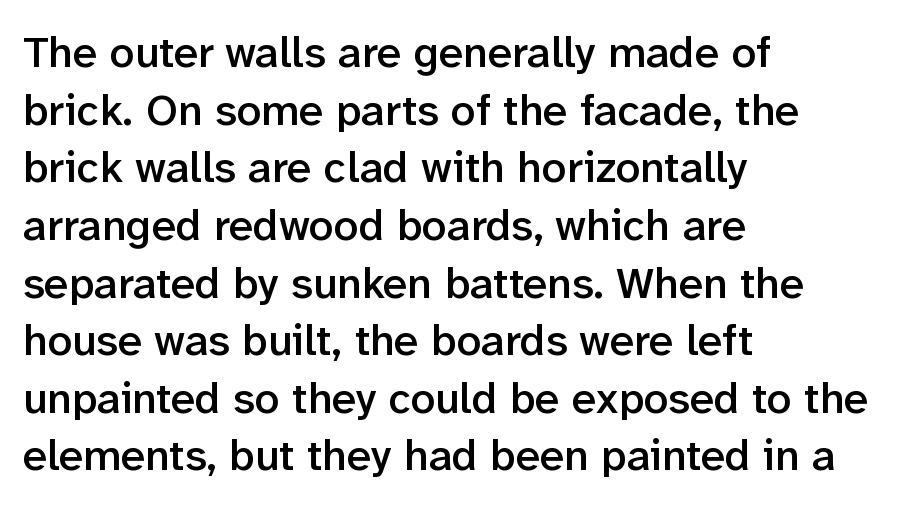
The image shows 44 px semibold sans-serif type, upright; set left-aligned, normal line spacing (1.31x), normal letter spacing, not underlined; low stroke contrast and a medium x-height.
